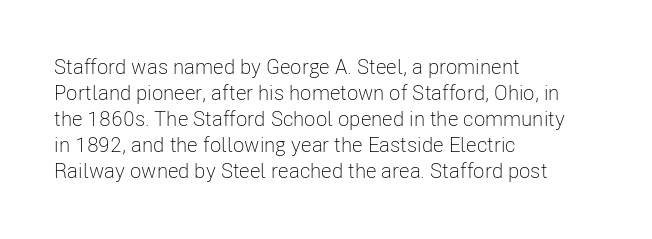
Q: Is the text bold? A: No.
Q: Is the text italic (slanted)? A: No, it is upright.
Q: Is the text underlined? A: No.
Q: How is the paragraph aligned? A: Left-aligned.
Q: Is the spacing between letters normal or unusually wide? A: Normal.
